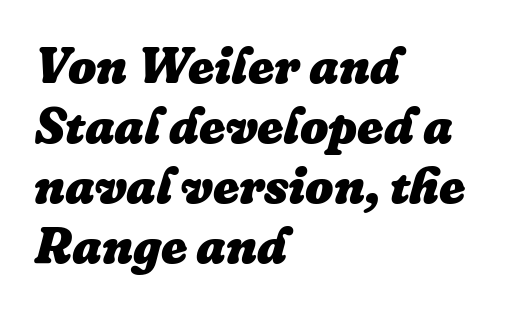
{"italic": "yes", "lean": "right", "slant_degrees": 16, "bold": "yes", "weight": "heavy", "width": "normal", "stroke_contrast": "low", "x_height": "medium", "monospaced": "no", "underline": "no", "align": "left", "line_spacing_ratio": 1.2, "letter_spacing": "normal", "letter_spacing_em": 0.0, "glyph_px": 50}
